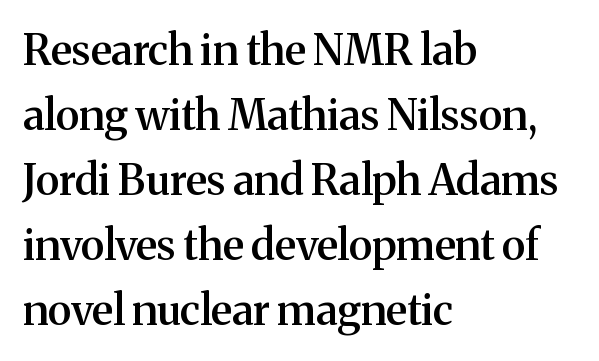
Q: Is the text bold? A: Semi-bold.
Q: Is the text italic (slanted)? A: No, it is upright.
Q: Is the typeface a serif or a sans-serif typeface? A: Serif.
Q: Is the text underlined? A: No.
Q: How is the paragraph aligned? A: Left-aligned.
Q: Is the spacing between letters normal or unusually wide? A: Normal.
Q: Is the spacing between lines tight, normal or loose? A: Normal.
Q: Width (condensed, normal, or wide)? A: Normal.
Q: Stroke contrast? A: Medium.
Q: x-height? A: Medium.
Q: Monospaced? A: No.
